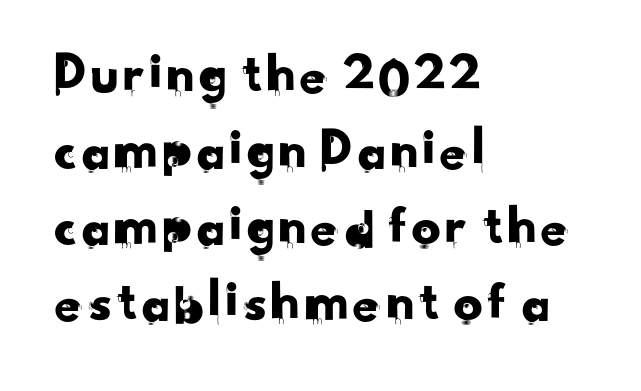
The image shows 58 px sans-serif type; set left-aligned, normal line spacing (1.31x), normal letter spacing, not underlined; low stroke contrast and a small x-height.
